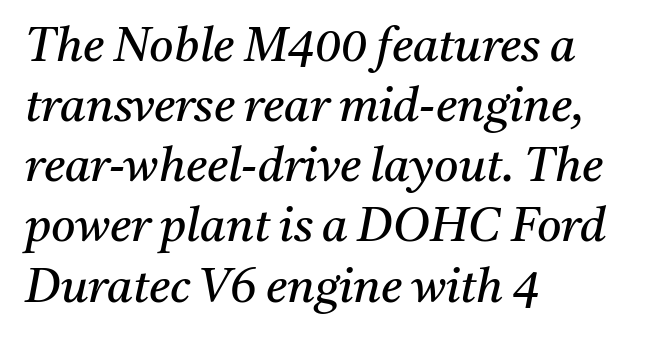
{"serif": "yes", "italic": "yes", "lean": "right", "slant_degrees": 11, "bold": "no", "weight": "regular", "width": "normal", "stroke_contrast": "medium", "x_height": "medium", "monospaced": "no", "underline": "no", "align": "left", "line_spacing": "normal", "line_spacing_ratio": 1.28, "letter_spacing": "normal", "letter_spacing_em": 0.0, "glyph_px": 47}
